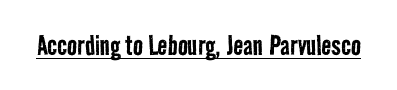
{"serif": "no", "bold": "no", "weight": "regular", "width": "condensed", "stroke_contrast": "low", "x_height": "medium", "monospaced": "no", "underline": "yes", "letter_spacing": "normal", "letter_spacing_em": 0.0, "glyph_px": 33}
